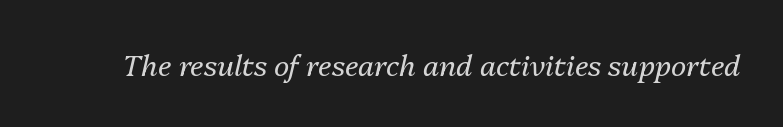
Q: Is the text bold? A: No.
Q: Is the text italic (slanted)? A: Yes, it leans right by about 13 degrees.
Q: Is the text underlined? A: No.
Q: Is the spacing between letters normal or unusually wide? A: Normal.
Q: Width (condensed, normal, or wide)? A: Normal.
Q: Stroke contrast? A: Medium.
Q: x-height? A: Medium.
Q: Monospaced? A: No.
